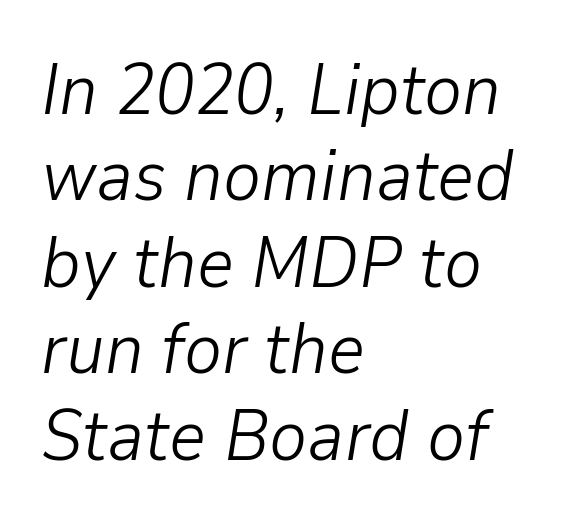
The weight tops out at a normal text grade. The specimen reads as italic at a glance. Letters rest on an invisible, unmarked baseline. Do the characters align in a grid? No, the font is proportional.
